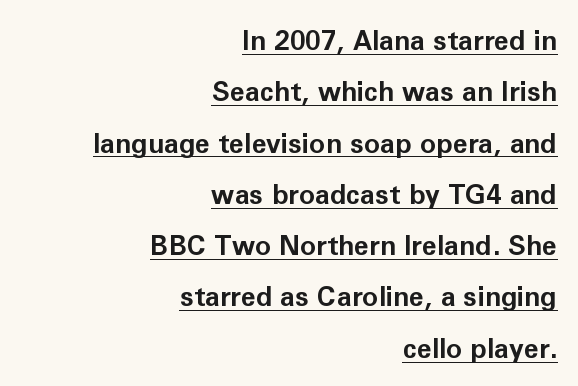
{"italic": "no", "bold": "yes", "underline": "yes", "align": "right", "line_spacing": "loose", "line_spacing_ratio": 1.9, "letter_spacing": "normal", "letter_spacing_em": 0.0, "glyph_px": 27}
